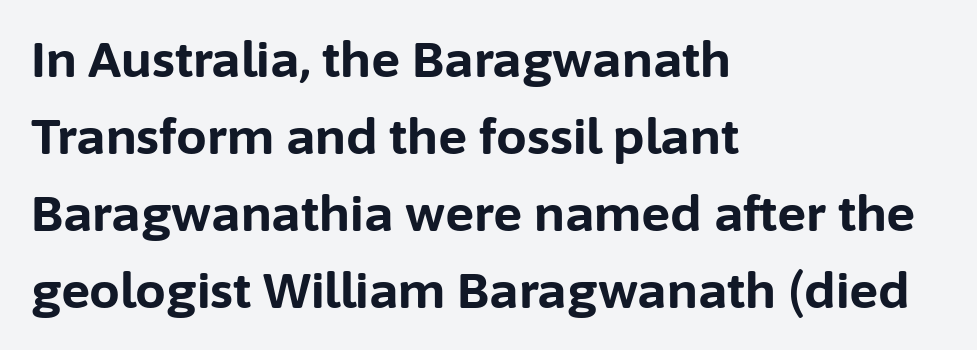
Any mark beneath the type? The region is blank. Think of a printed novel: that variable character pitch is what you see here. Reading down the column, the eye jumps a familiar distance to each next line. Between one letter and the next there's only the usual sliver of space. Each glyph is drawn with heavy, bold strokes.
